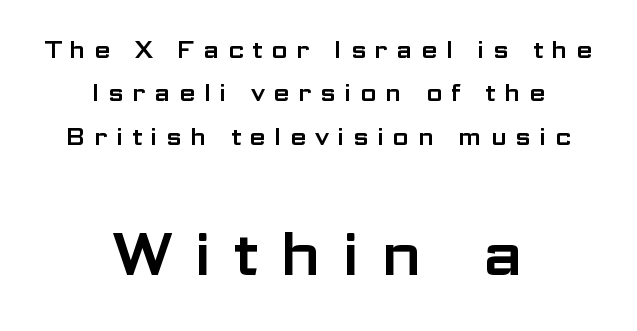
{"serif": "no", "italic": "no", "width": "wide", "stroke_contrast": "low", "x_height": "medium", "monospaced": "no", "underline": "no", "align": "center", "line_spacing_ratio": 1.81, "letter_spacing": "wide", "letter_spacing_em": 0.35, "larger_block": "second", "size_ratio": 2.5, "glyph_px": 60}
